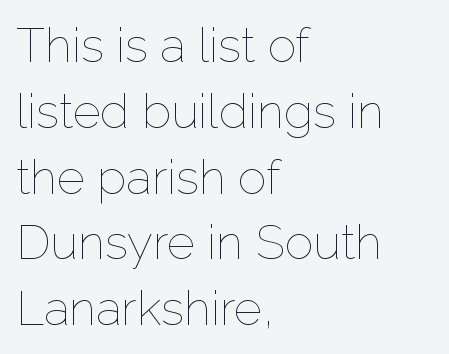
Q: Is the text bold? A: No.
Q: Is the text italic (slanted)? A: No, it is upright.
Q: Is the text underlined? A: No.
Q: How is the paragraph aligned? A: Left-aligned.
Q: Is the spacing between letters normal or unusually wide? A: Normal.
Q: Is the spacing between lines tight, normal or loose? A: Normal.
Q: Width (condensed, normal, or wide)? A: Normal.
Q: Stroke contrast? A: Low.
Q: x-height? A: Medium.
Q: Monospaced? A: No.
